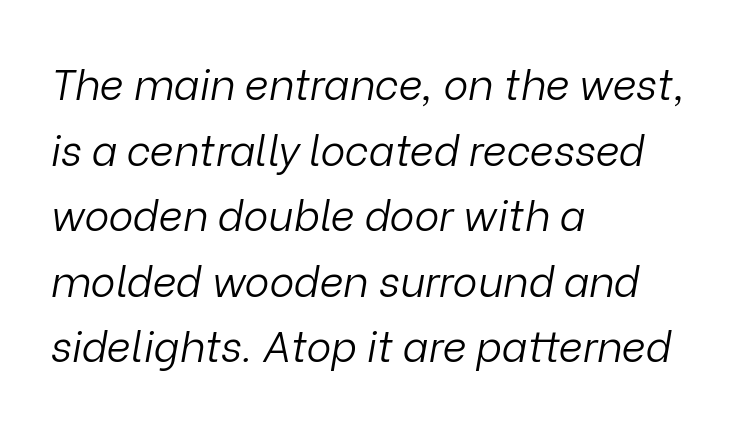
{"italic": "yes", "lean": "right", "slant_degrees": 9, "bold": "no", "weight": "light", "width": "normal", "stroke_contrast": "low", "x_height": "medium", "monospaced": "no", "underline": "no", "align": "left", "line_spacing": "normal", "line_spacing_ratio": 1.56, "letter_spacing": "normal", "letter_spacing_em": 0.0, "glyph_px": 42}
